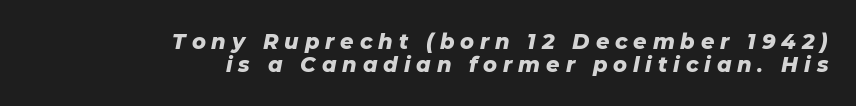
Heavy-handed strokes throughout: this text is bold. In CSS terms this would be text-align: right. You could only call the tracking loose — the letters float apart. The passage shown leans; its letterforms are oblique. Cramped leading. Plain, unruled lines of type.
